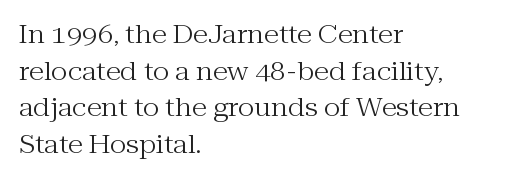
{"italic": "no", "bold": "no", "underline": "no", "align": "left", "line_spacing": "normal", "line_spacing_ratio": 1.47, "letter_spacing": "normal", "letter_spacing_em": 0.0, "glyph_px": 25}
